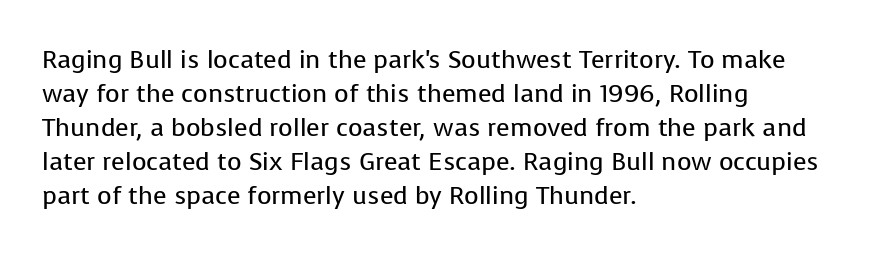
A normal amount of white space separates one row of letters from the next. Honestly, the letter spacing is just normal — you wouldn't notice it. The font's upright variant was chosen for this text. Is this a heavy cut? Hardly; it is regular or lighter. Caption: multi-line text, flush left, ragged right.
